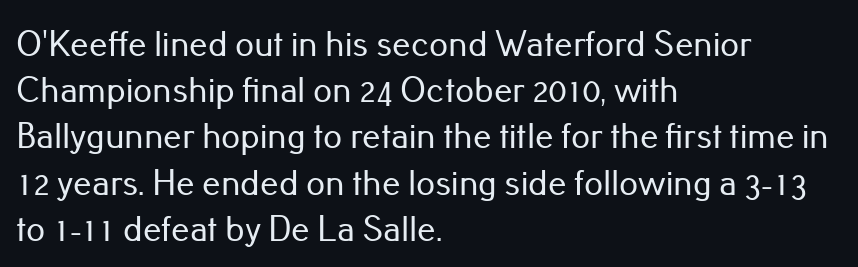
{"serif": "no", "italic": "no", "width": "normal", "stroke_contrast": "low", "x_height": "small", "monospaced": "no", "underline": "no", "align": "left", "line_spacing": "normal", "line_spacing_ratio": 1.25, "letter_spacing": "normal", "letter_spacing_em": 0.0, "glyph_px": 37}
